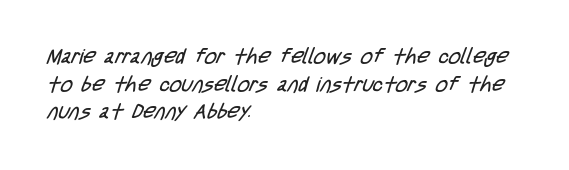
{"bold": "no", "underline": "no", "align": "left", "line_spacing": "normal", "line_spacing_ratio": 1.32, "letter_spacing": "normal", "letter_spacing_em": 0.0, "glyph_px": 21}
